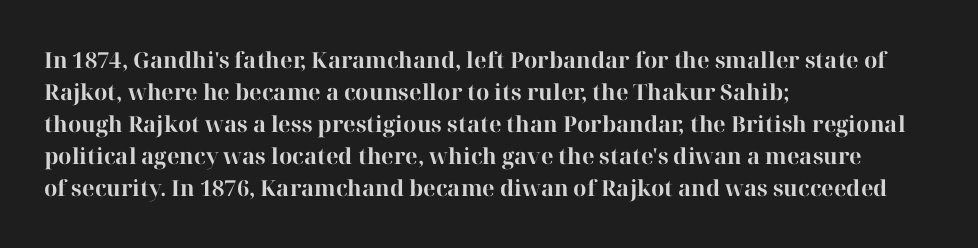
Q: Is the text bold? A: Yes.
Q: Is the text italic (slanted)? A: No, it is upright.
Q: Is the text underlined? A: No.
Q: How is the paragraph aligned? A: Left-aligned.
Q: Is the spacing between letters normal or unusually wide? A: Normal.
Q: Is the spacing between lines tight, normal or loose? A: Normal.
